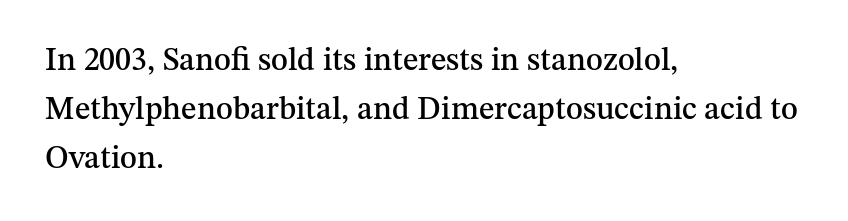
Q: Is the text italic (slanted)? A: No, it is upright.
Q: Is the typeface a serif or a sans-serif typeface? A: Serif.
Q: Is the text underlined? A: No.
Q: How is the paragraph aligned? A: Left-aligned.
Q: Is the spacing between letters normal or unusually wide? A: Normal.
Q: Is the spacing between lines tight, normal or loose? A: Normal.
Q: Width (condensed, normal, or wide)? A: Normal.
Q: Stroke contrast? A: Medium.
Q: x-height? A: Medium.
Q: Monospaced? A: No.
